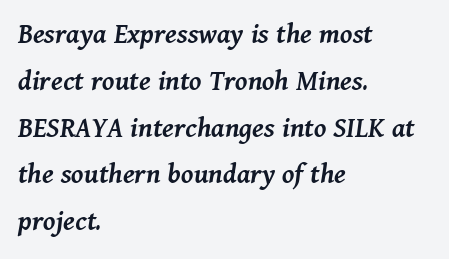
The image shows 30 px semibold type, italic (leaning right); set left-aligned, normal line spacing (1.56x), normal letter spacing, not underlined; medium stroke contrast and a medium x-height.
